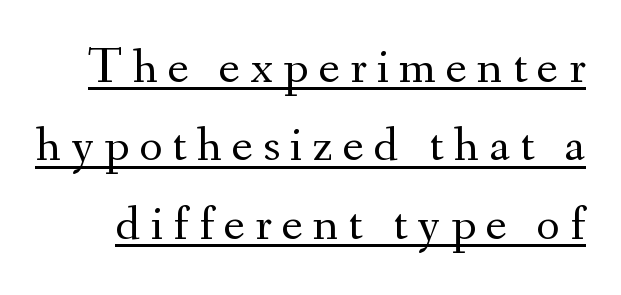
The line-height multiplier appears to be the usual default. Inter-character spacing is expanded well beyond the font's built-in metrics. Letterform terminals end in serifs throughout the passage. A rule runs beneath these lines of type. Is this a fixed-width face? No — the glyphs have proportional, varying widths.
